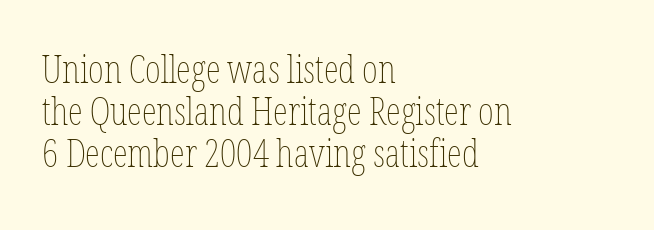
This block would grow much taller if given ordinary leading; it's compressed now. The passage shown is not underscored anywhere. Varying glyph widths throughout — classic text-font behaviour. Stems and bowls with no extra thickness — not bold. Ordinary non-slanted type is in use.
